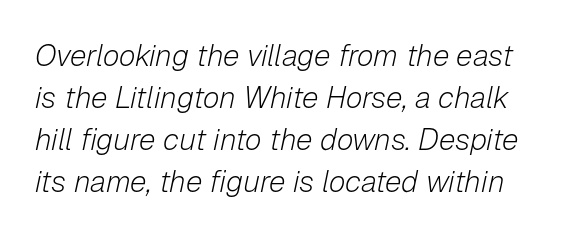
No chunkiness to these letters — they're not bold. A typesetter would call this proportional, since set widths differ per character. A typesetter would mark this as italic. Regular leading.
